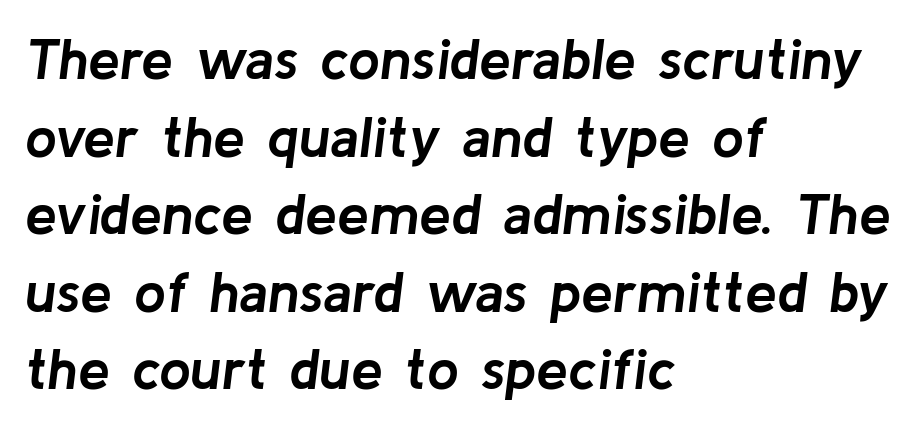
The image shows 57 px semibold type, italic (leaning right); set left-aligned, normal line spacing (1.36x), normal letter spacing, not underlined; low stroke contrast and a medium x-height.
